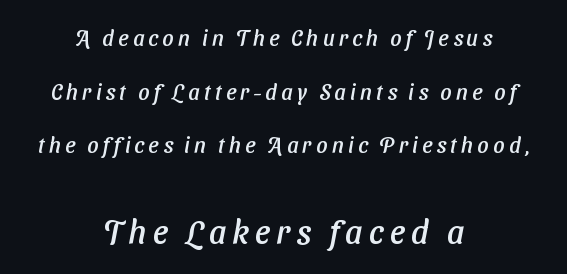
Bigger letters appear in the bottom chunk; the top chunk is reduced. No word sits above an underline. A typesetter would call this proportional, since set widths differ per character. Which margin do the lines hug? Neither — every line sits in the middle. You could fit nearly another row in the gap between these rows.
